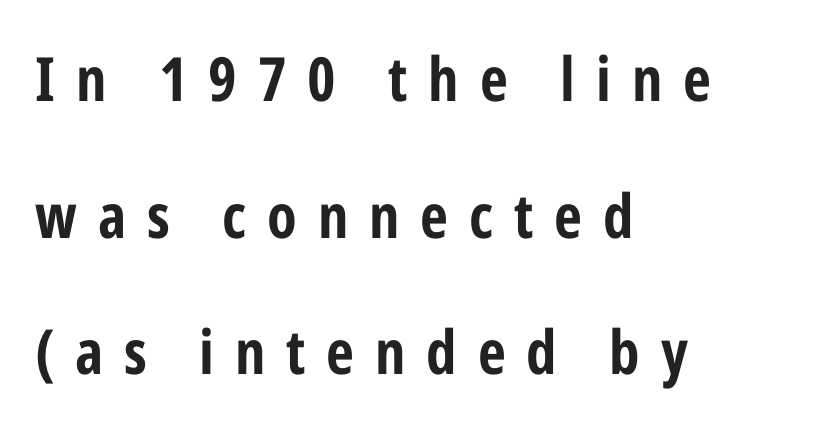
Is the block centered? No — it sits flush against the left margin. The font family rendered here belongs to the sans-serif group. The font's upright variant was chosen for this text. Note the varied advance widths — an 'i' is clearly narrower than an 'm'.
